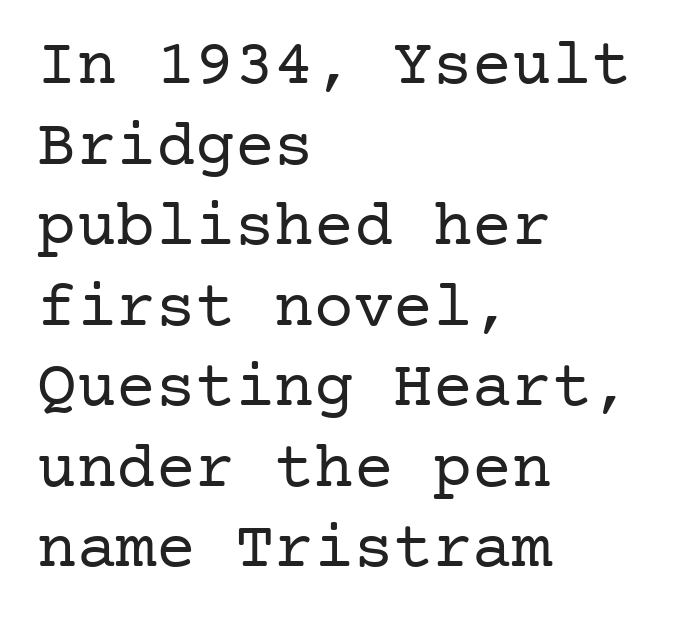
{"serif": "yes", "italic": "no", "bold": "no", "weight": "regular", "width": "normal", "stroke_contrast": "low", "x_height": "medium", "underline": "no", "align": "left", "line_spacing_ratio": 1.22, "letter_spacing": "normal", "letter_spacing_em": 0.0, "glyph_px": 66}
